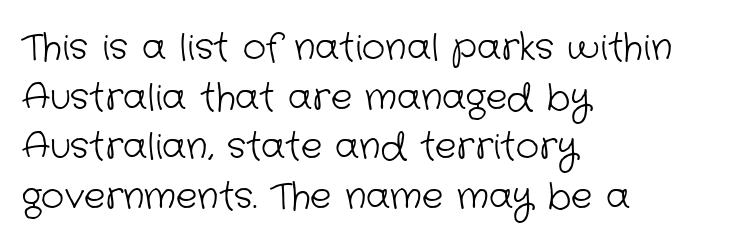
Decoration check: the copy has no underline. Is this a fixed-width face? No — the glyphs have proportional, varying widths. Short note: letters normally spaced. Line starts are locked; line ends wander. Students, observe: this is what conventionally led text looks like.
